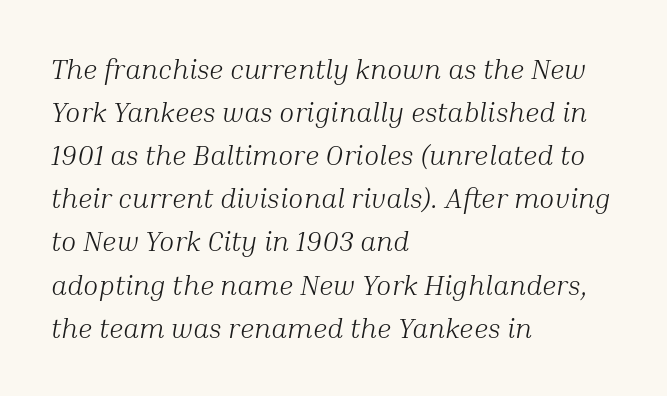
The image shows 28 px light serif type, italic (leaning right); set left-aligned, normal line spacing (1.54x), normal letter spacing, not underlined; medium stroke contrast and a medium x-height.
